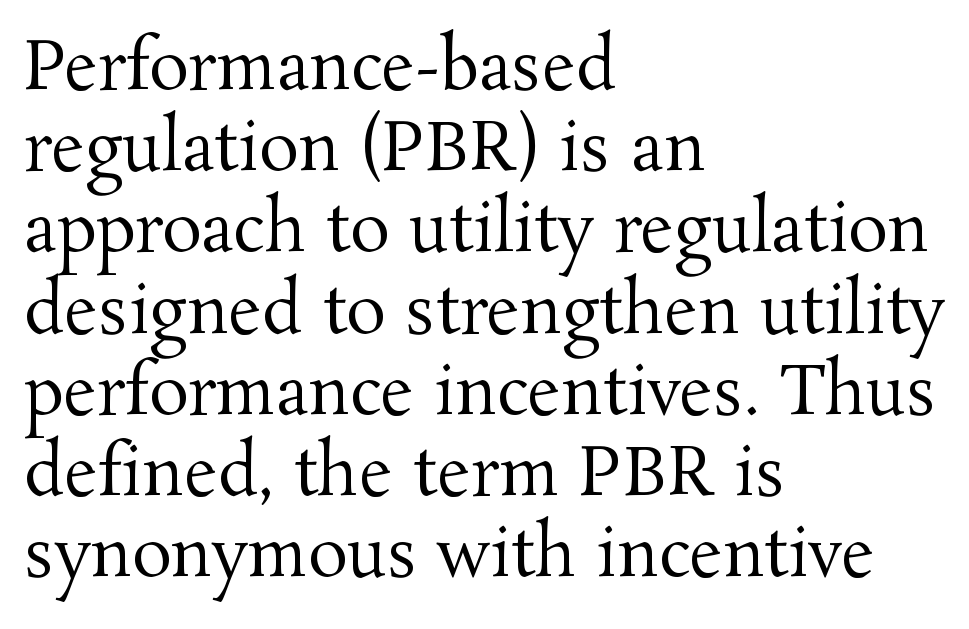
The font sits on the lighter half of the weight spectrum, regular included. No extra tracking has been applied to these lines. All the whitespace from short lines collects on the right. Just letters on the line, the space beneath them empty. Spacing verdict: proportional, widths tailored to each character.
